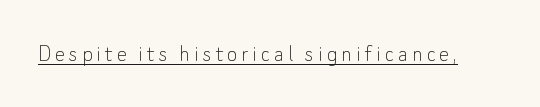
Q: Is the text bold? A: No.
Q: Is the text italic (slanted)? A: No, it is upright.
Q: Is the text underlined? A: Yes.
